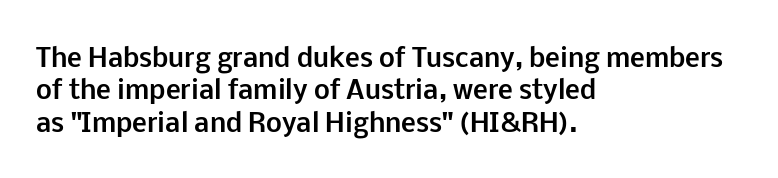
A typesetter would mark this as roman, not italic. The strokes are fattened all the way to bold. Beneath every word, the page is bare. The letters sit at their default tracking, neither squeezed nor spread. Notice how the passage keeps a crisp vertical edge on the left only. The lines sit at an ordinary, default distance from one another.
